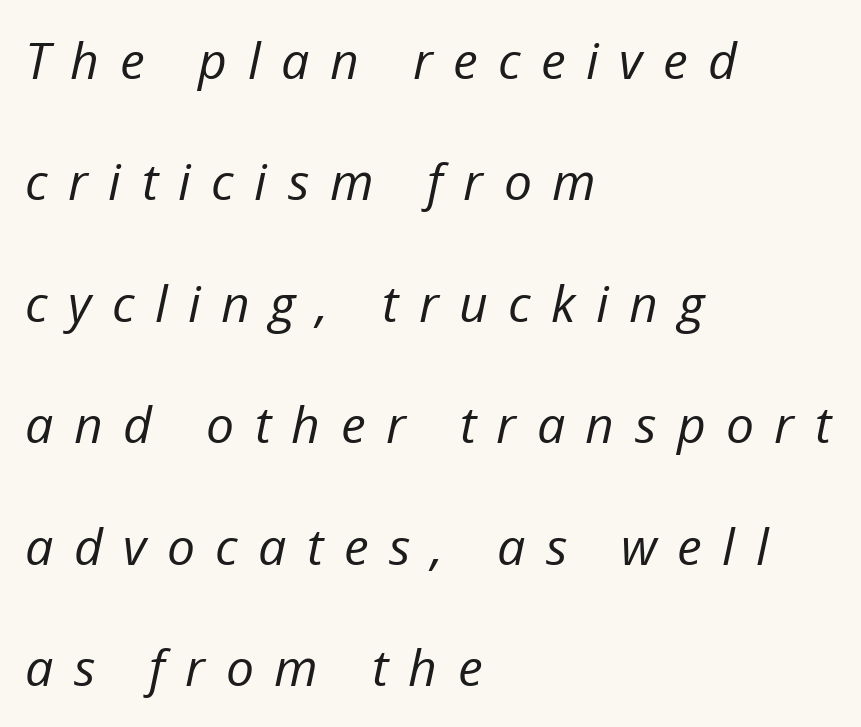
{"italic": "yes", "lean": "right", "slant_degrees": 12, "bold": "no", "weight": "regular", "width": "normal", "stroke_contrast": "low", "x_height": "medium", "monospaced": "no", "underline": "no", "align": "left", "line_spacing": "loose", "line_spacing_ratio": 2.43, "letter_spacing": "wide", "letter_spacing_em": 0.41, "glyph_px": 50}
